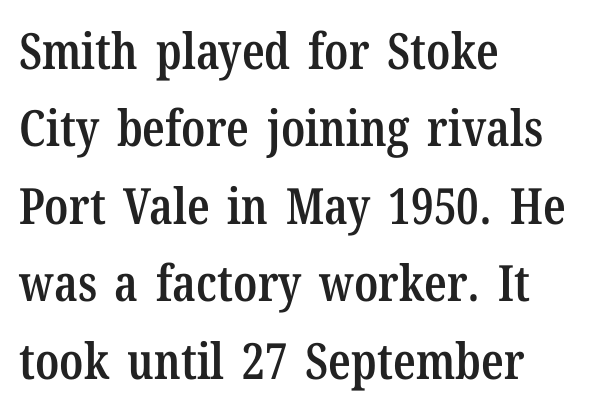
The image shows 50 px semibold, condensed serif type, upright; set left-aligned, normal line spacing (1.55x), normal letter spacing, not underlined; low stroke contrast and a medium x-height.
